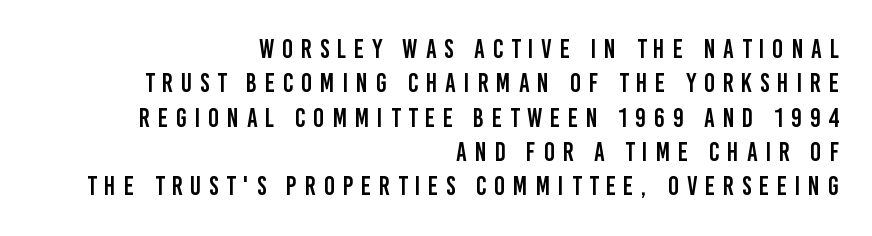
Q: Is the text italic (slanted)? A: No, it is upright.
Q: Is the text underlined? A: No.
Q: How is the paragraph aligned? A: Right-aligned.
Q: Is the spacing between letters normal or unusually wide? A: Unusually wide.
Q: Is the spacing between lines tight, normal or loose? A: Normal.
